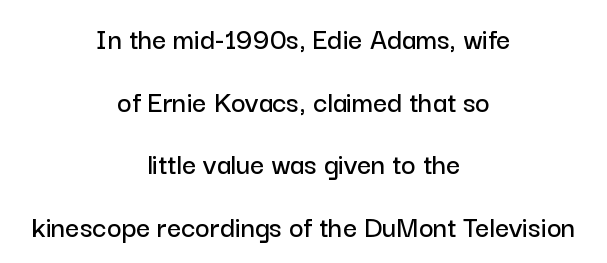
If you drew a line through each stem, it would be perfectly vertical. The rendering positions every line midway between the sides. Students, note that the glyphs here touch the page at normal intervals. Are there feet on the stems? There aren't — it's a sans. Beneath every word, the page is bare.
